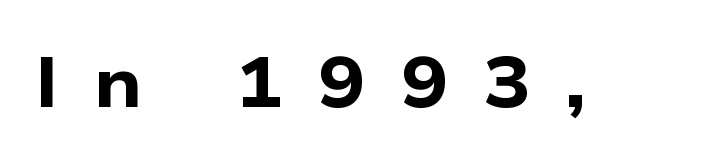
The image shows 71 px bold, wide sans-serif type; set unusually wide letter spacing (+0.49 em), not underlined; low stroke contrast and a medium x-height.
